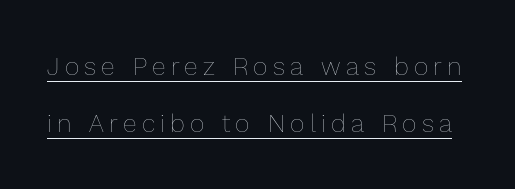
Q: Is the text bold? A: No.
Q: Is the text italic (slanted)? A: No, it is upright.
Q: Is the text underlined? A: Yes.
Q: Is the spacing between letters normal or unusually wide? A: Unusually wide.
Q: Is the spacing between lines tight, normal or loose? A: Loose.
